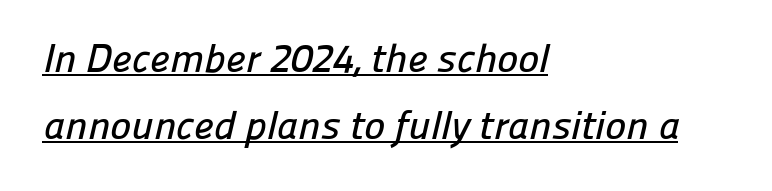
Q: Is the typeface a serif or a sans-serif typeface? A: Sans-serif.
Q: Is the text underlined? A: Yes.
Q: How is the paragraph aligned? A: Left-aligned.
Q: Is the spacing between letters normal or unusually wide? A: Normal.
Q: Is the spacing between lines tight, normal or loose? A: Normal.
Q: Width (condensed, normal, or wide)? A: Normal.
Q: Stroke contrast? A: Low.
Q: x-height? A: Medium.
Q: Monospaced? A: No.
